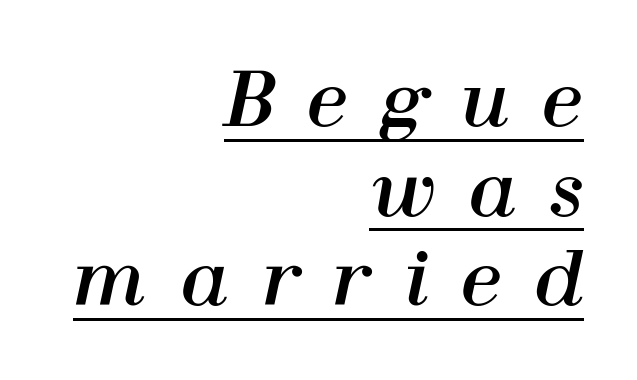
Q: Is the text italic (slanted)? A: Yes, it leans right by about 12 degrees.
Q: Is the text underlined? A: Yes.
Q: How is the paragraph aligned? A: Right-aligned.
Q: Is the spacing between letters normal or unusually wide? A: Unusually wide.
Q: Width (condensed, normal, or wide)? A: Normal.
Q: Stroke contrast? A: High.
Q: x-height? A: Medium.
Q: Monospaced? A: No.
